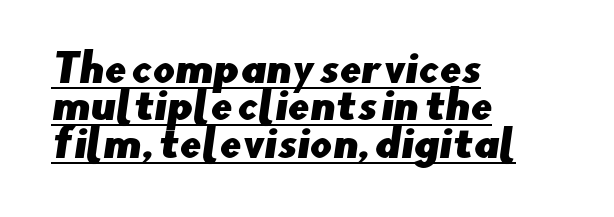
To sum up the face: it is a sans, with no serifs. Notice how a bar underscores the lettering throughout. The rag falls on the right side of this text block. Horizontal bands of white between lines are thin slivers. You could call the tracking neutral — neither tight nor loose.
